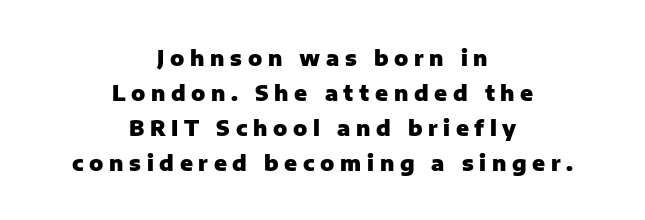
{"italic": "no", "bold": "yes", "underline": "no", "align": "center", "line_spacing": "normal", "line_spacing_ratio": 1.66, "letter_spacing": "wide", "letter_spacing_em": 0.27, "glyph_px": 21}
